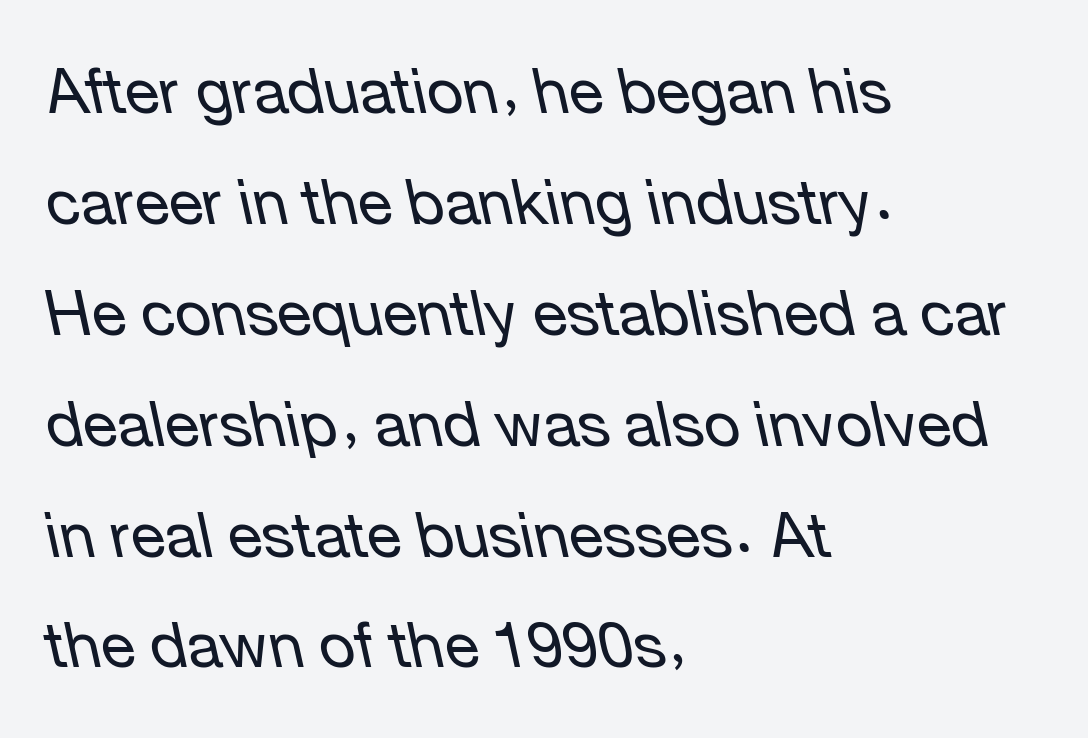
Horizontally, the lines are justified to the leading edge only. Quick note: italic. The gap between lines stays unmarked. Here the designer chose a conventional face with non-uniform glyph widths. Nobody touched the tracking dial on this one.
